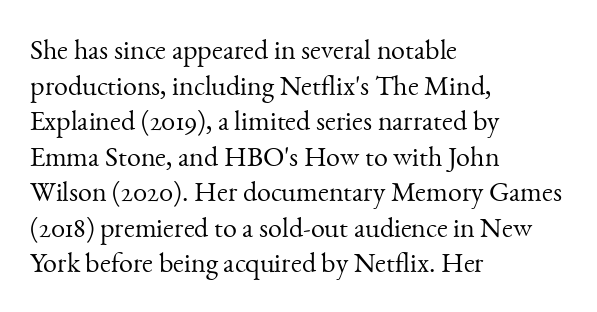
{"serif": "yes", "italic": "no", "bold": "no", "weight": "light", "width": "normal", "stroke_contrast": "medium", "x_height": "small", "monospaced": "no", "underline": "no", "align": "left", "line_spacing": "normal", "line_spacing_ratio": 1.27, "letter_spacing": "normal", "letter_spacing_em": 0.0, "glyph_px": 28}
